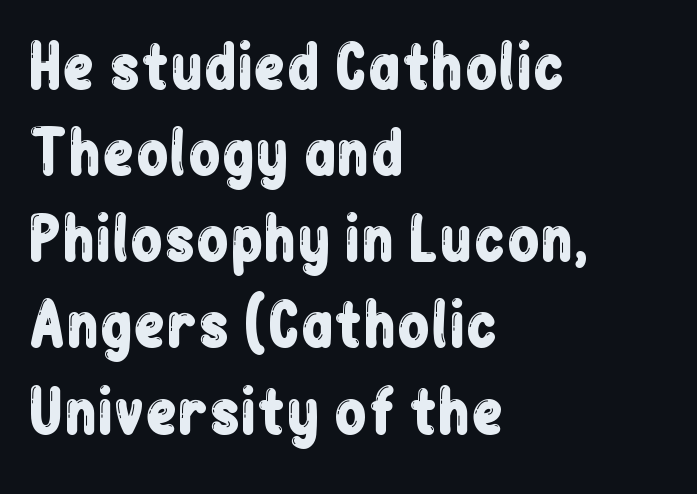
Q: Is the text italic (slanted)? A: No, it is upright.
Q: Is the typeface a serif or a sans-serif typeface? A: Sans-serif.
Q: Is the text underlined? A: No.
Q: How is the paragraph aligned? A: Left-aligned.
Q: Is the spacing between letters normal or unusually wide? A: Normal.
Q: Is the spacing between lines tight, normal or loose? A: Normal.
Q: Width (condensed, normal, or wide)? A: Condensed.
Q: Stroke contrast? A: Low.
Q: x-height? A: Medium.
Q: Monospaced? A: No.
